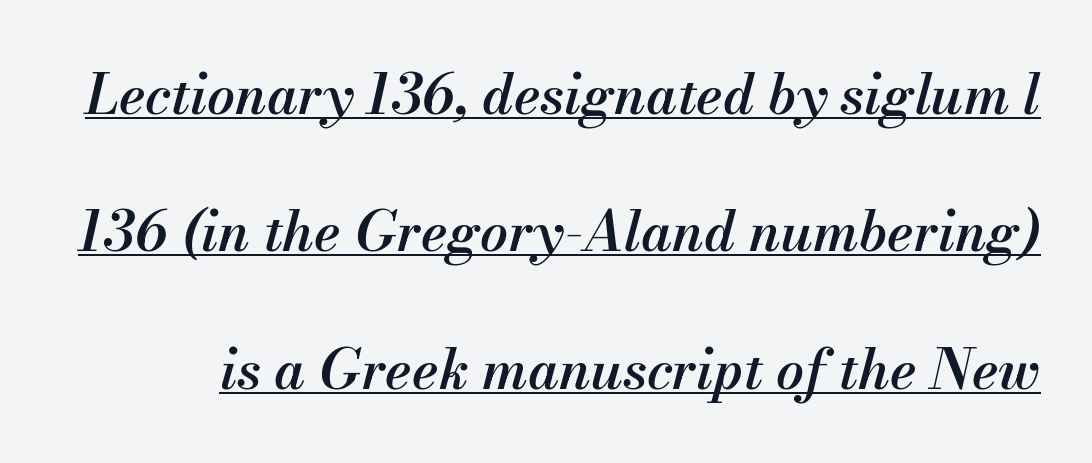
The text carries the slant typical of an italic or oblique font. Character widths vary here, with narrow letters taking less room than wide ones. Students, note that the glyphs here touch the page at normal intervals. The font is running at a semibold setting, under full bold. These lines stand farther apart than default settings would place them. Looks like someone drew a line under every word here.
